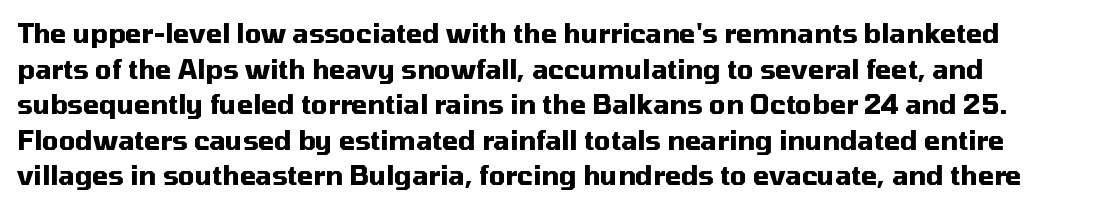
{"italic": "no", "bold": "yes", "underline": "no", "line_spacing": "normal", "line_spacing_ratio": 1.37, "letter_spacing": "normal", "letter_spacing_em": 0.0, "glyph_px": 26}
